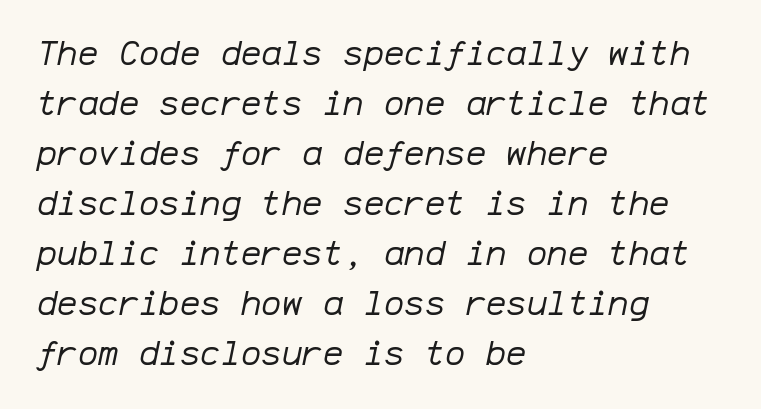
If you drew a line through each stem, it would be angled. The string is rendered with underlining switched off. The typeface has the unassuming heft of standard copy or less. Tracking value appears to be zero — textbook default spacing.
